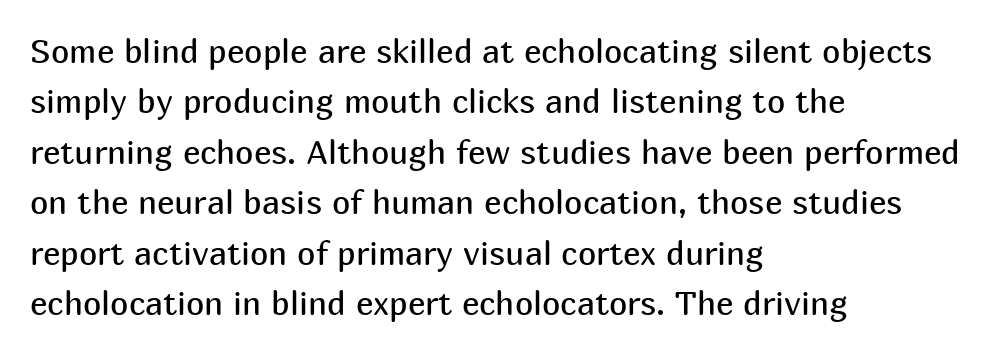
Observe the absence of serifs on each vertical stroke in this sample. The gap between lines stays unmarked. Italic? Not at all — the glyphs are vertical. Layout note: lines flush left. The weight would be labelled regular, book, light, or lighter still. These lines are rendered in a variable-pitch font.
